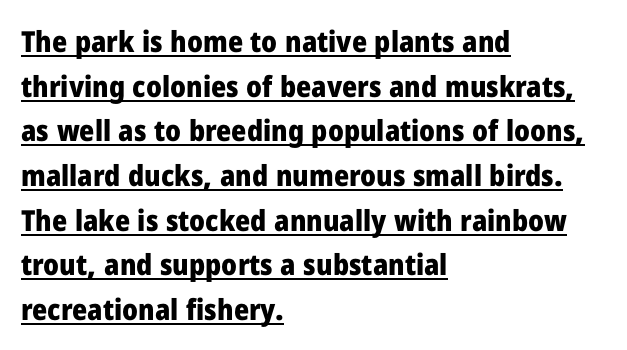
The image shows 29 px heavy sans-serif type, upright; set left-aligned, normal line spacing (1.54x), normal letter spacing, underlined; low stroke contrast and a medium x-height.
